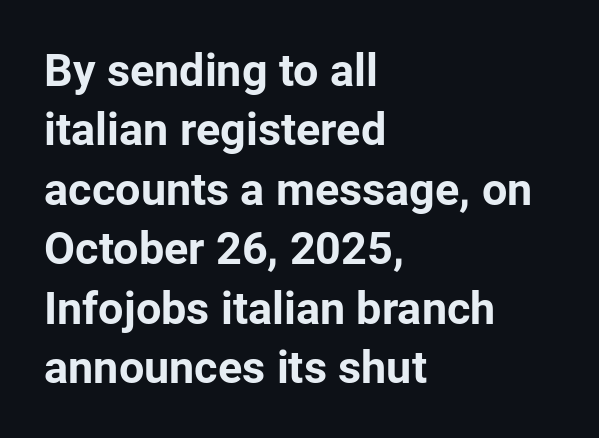
{"serif": "no", "italic": "no", "bold": "yes", "weight": "bold", "width": "normal", "stroke_contrast": "low", "x_height": "medium", "monospaced": "no", "underline": "no", "align": "left", "line_spacing": "normal", "line_spacing_ratio": 1.32, "letter_spacing": "normal", "letter_spacing_em": 0.0, "glyph_px": 45}
